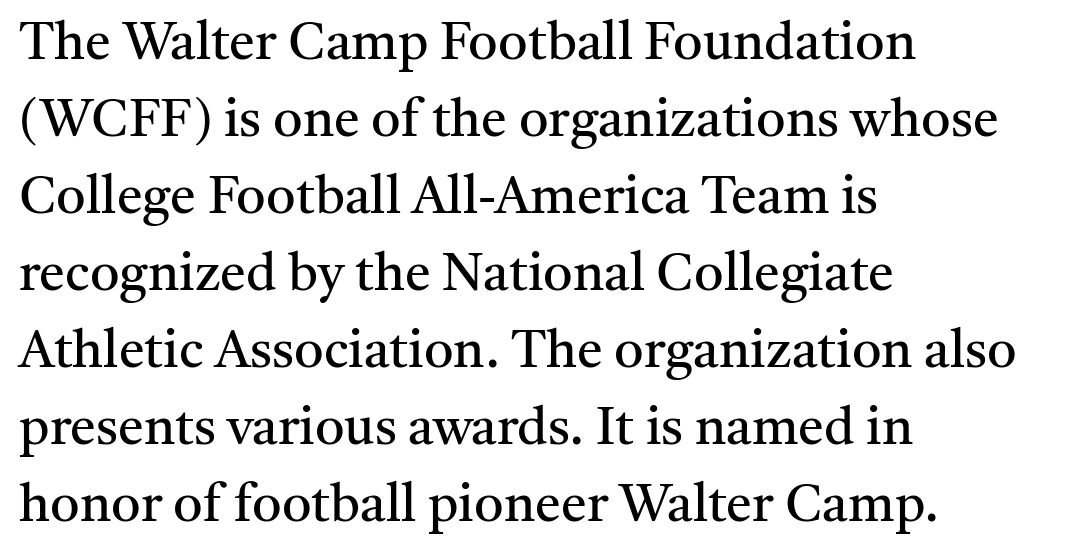
No extra ink here — the face is not bold. The setting favours the left margin, as ordinary paragraphs usually do. Little horizontal feet cap the strokes, marking this as serif type. Nothing unusual about the tracking: characters are spaced as the font intends. The strip under each line holds only bare page.
